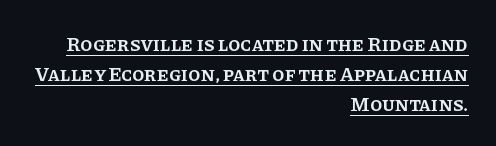
The specimen reads as upright at a glance. Honestly, the letter spacing is just normal — you wouldn't notice it. Each glyph is drawn with semibold strokes, heavier than normal yet not fully bold. All the whitespace from short lines collects on the left.
